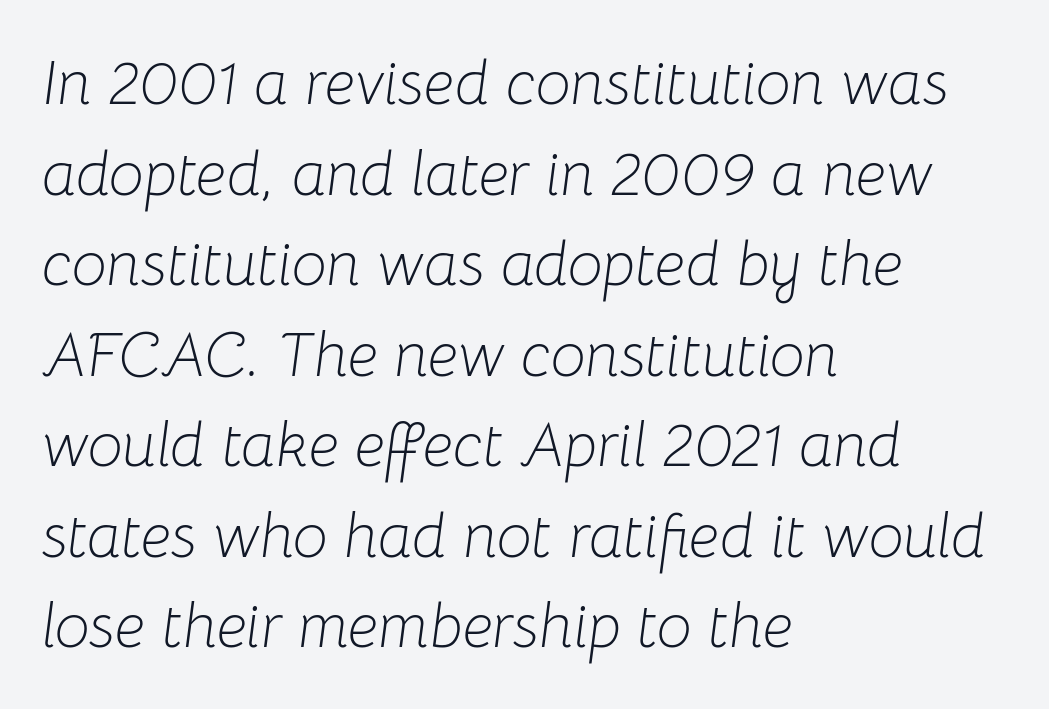
Q: Is the text bold? A: No.
Q: Is the text italic (slanted)? A: Yes, it leans right by about 8 degrees.
Q: Is the text underlined? A: No.
Q: How is the paragraph aligned? A: Left-aligned.
Q: Is the spacing between letters normal or unusually wide? A: Normal.
Q: Is the spacing between lines tight, normal or loose? A: Normal.
Q: Width (condensed, normal, or wide)? A: Normal.
Q: Stroke contrast? A: Low.
Q: x-height? A: Medium.
Q: Monospaced? A: No.
